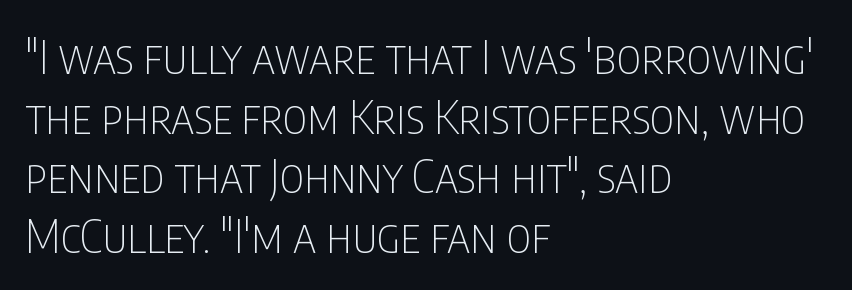
{"serif": "no", "italic": "no", "bold": "no", "weight": "thin", "width": "condensed", "stroke_contrast": "low", "x_height": "large", "monospaced": "no", "underline": "no", "align": "left", "line_spacing": "normal", "line_spacing_ratio": 1.27, "letter_spacing": "normal", "letter_spacing_em": 0.0, "glyph_px": 47}
